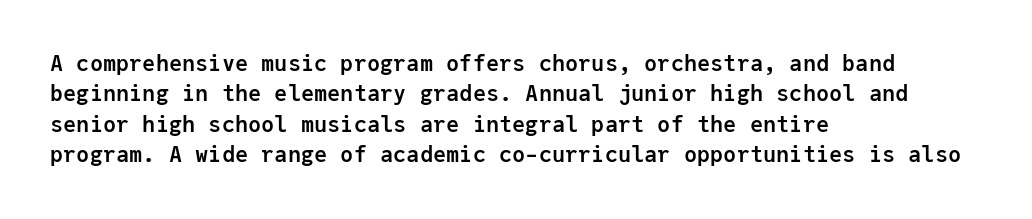
The image shows 22 px bold type, upright; set left-aligned, normal line spacing (1.38x), normal letter spacing, not underlined.
